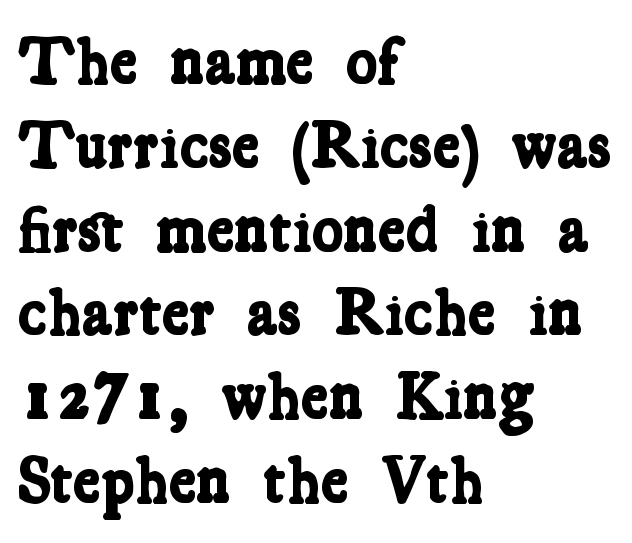
Q: Is the text bold? A: Yes.
Q: Is the typeface a serif or a sans-serif typeface? A: Serif.
Q: Is the text underlined? A: No.
Q: How is the paragraph aligned? A: Left-aligned.
Q: Is the spacing between letters normal or unusually wide? A: Normal.
Q: Is the spacing between lines tight, normal or loose? A: Normal.
Q: Width (condensed, normal, or wide)? A: Condensed.
Q: Stroke contrast? A: Low.
Q: x-height? A: Medium.
Q: Monospaced? A: No.
